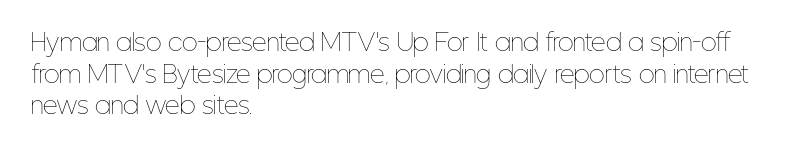
{"italic": "no", "bold": "no", "underline": "no", "align": "left", "line_spacing": "normal", "line_spacing_ratio": 1.38, "letter_spacing": "normal", "letter_spacing_em": 0.0, "glyph_px": 23}
